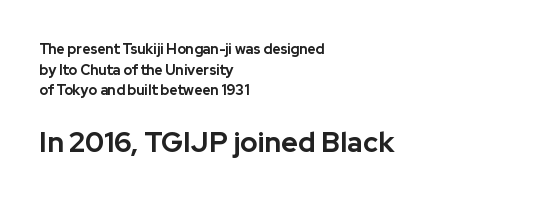
No extra tracking has been applied to these lines. Beneath every word, the page is bare. Top chunk: small. Bottom chunk: large. Regular leading. A typesetter would mark this as roman, not italic.
